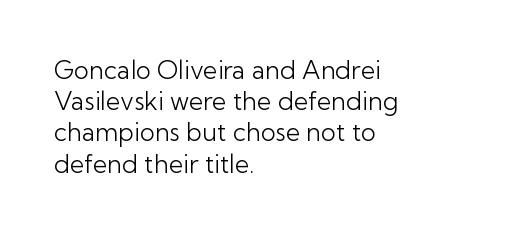
{"italic": "no", "bold": "no", "underline": "no", "align": "left", "line_spacing": "normal", "line_spacing_ratio": 1.25, "letter_spacing": "normal", "letter_spacing_em": 0.0, "glyph_px": 25}
